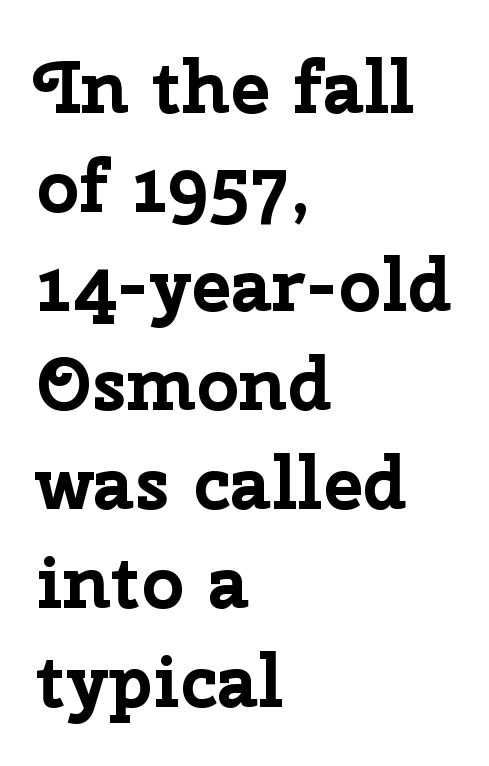
Q: Is the text bold? A: Yes.
Q: Is the text italic (slanted)? A: No, it is upright.
Q: Is the typeface a serif or a sans-serif typeface? A: Sans-serif.
Q: Is the text underlined? A: No.
Q: How is the paragraph aligned? A: Left-aligned.
Q: Is the spacing between letters normal or unusually wide? A: Normal.
Q: Is the spacing between lines tight, normal or loose? A: Normal.
Q: Width (condensed, normal, or wide)? A: Normal.
Q: Stroke contrast? A: Low.
Q: x-height? A: Medium.
Q: Monospaced? A: No.
